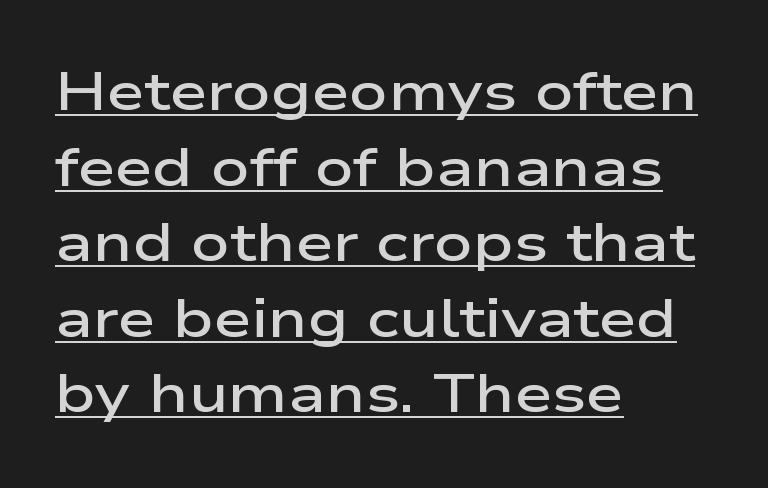
The letters stand straight up with perfectly vertical stems. In terms of leading, this rendering sits right in the middle. Is the block centered? No — it sits flush against the left margin. How heavy is the stroke? Medium-heavy — a semibold, shy of bold.
